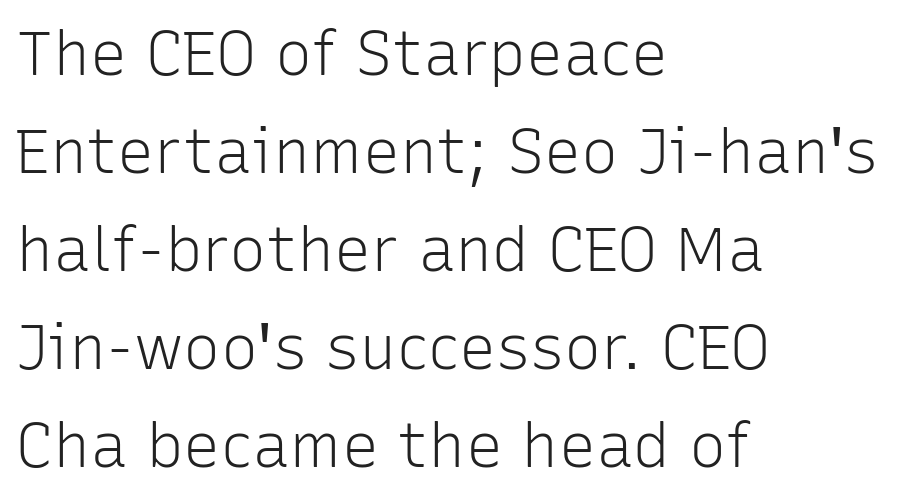
The image shows 62 px light sans-serif type, upright; set left-aligned, normal line spacing (1.58x), normal letter spacing, not underlined; low stroke contrast and a medium x-height.
